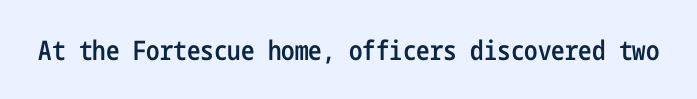
The image shows 27 px text type, upright; set normal letter spacing, not underlined.
